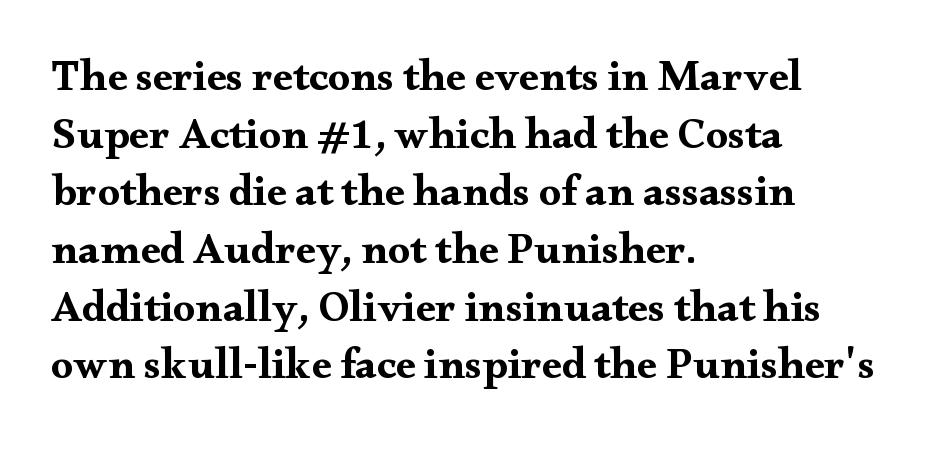
The image shows 44 px bold, wide serif type, upright; set left-aligned, normal line spacing (1.31x), normal letter spacing, not underlined; medium stroke contrast and a small x-height.
